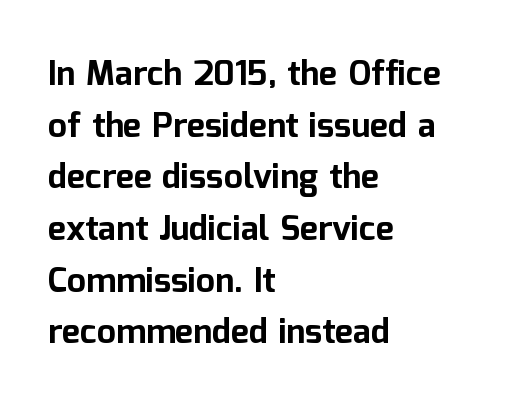
Vertical strokes here are truly vertical. The space beneath each line is pristine and unruled. Leading matches the norm, producing a regular column. The compositor pushed each line to the left boundary.
